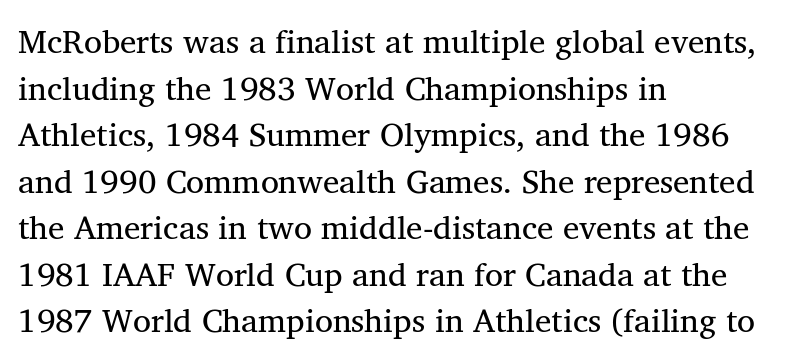
The image shows 33 px regular-weight serif type; set left-aligned, normal line spacing (1.41x), normal letter spacing, not underlined; medium stroke contrast and a medium x-height.
